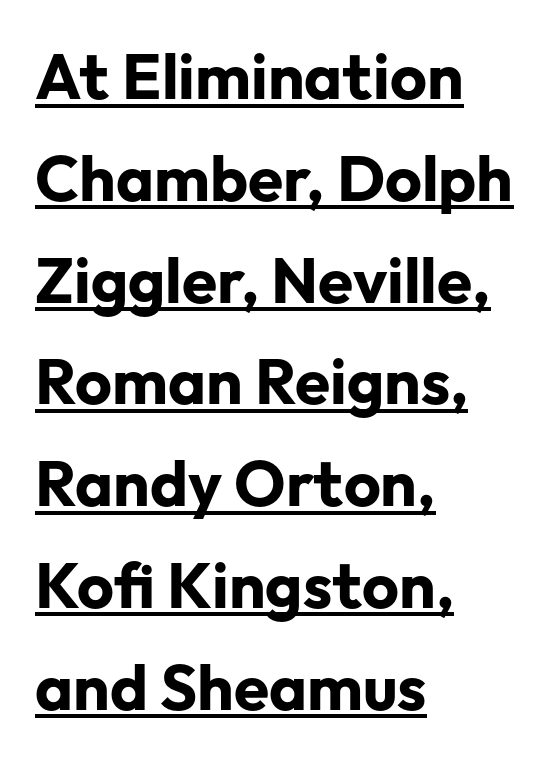
The image shows 64 px bold sans-serif type, upright; set left-aligned, normal line spacing (1.59x), normal letter spacing, underlined; low stroke contrast and a medium x-height.
